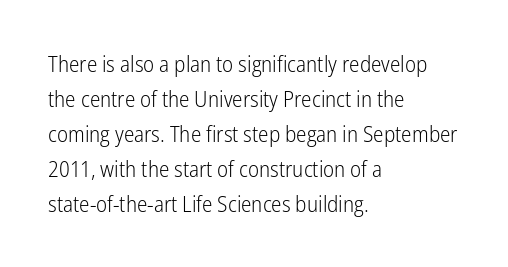
The image shows 22 px text type, upright; set left-aligned, normal line spacing (1.59x), normal letter spacing, not underlined.
